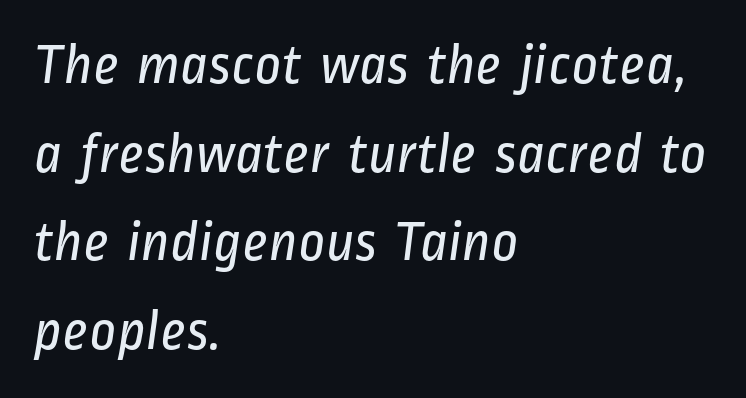
{"serif": "no", "bold": "no", "weight": "regular", "width": "condensed", "stroke_contrast": "low", "x_height": "medium", "monospaced": "no", "underline": "no", "align": "left", "line_spacing": "normal", "line_spacing_ratio": 1.53, "letter_spacing": "normal", "letter_spacing_em": 0.0, "glyph_px": 58}
